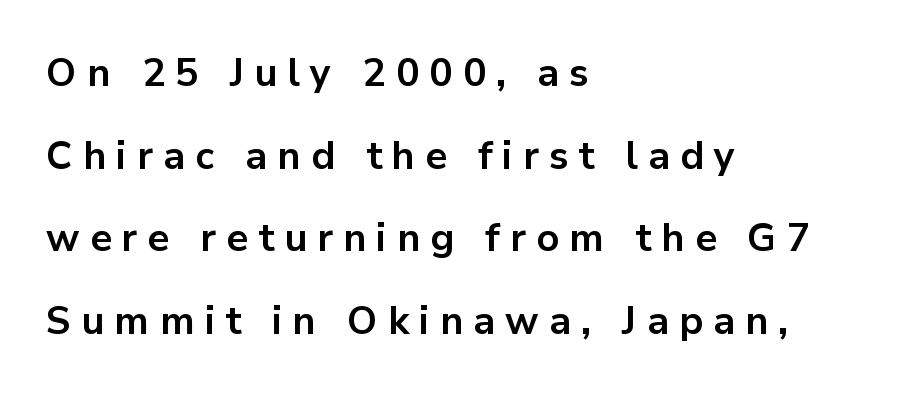
The image shows 39 px bold sans-serif type, upright; set left-aligned, loose line spacing (2.12x), unusually wide letter spacing (+0.26 em), not underlined; low stroke contrast and a medium x-height.
